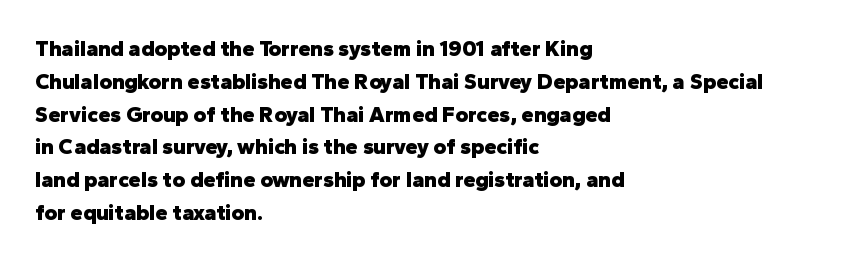
The image shows 22 px bold type, upright; set left-aligned, normal line spacing (1.49x), normal letter spacing, not underlined.
